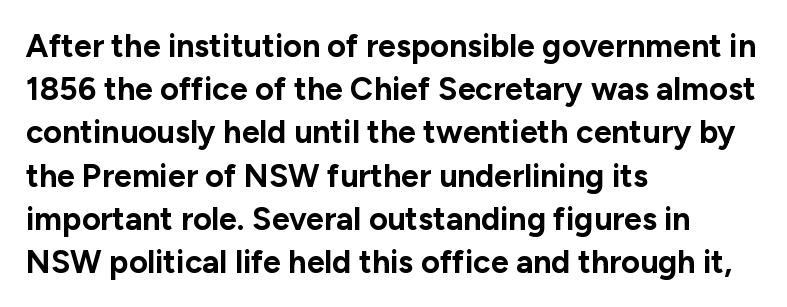
Letter spacing: default. One-word summary of the alignment: left. Heavy-handed strokes throughout: this text is bold. Decoration check: the copy has no underline. Characters remain perfectly vertical along every line. The passage shown stacks its lines at a standard gap.
